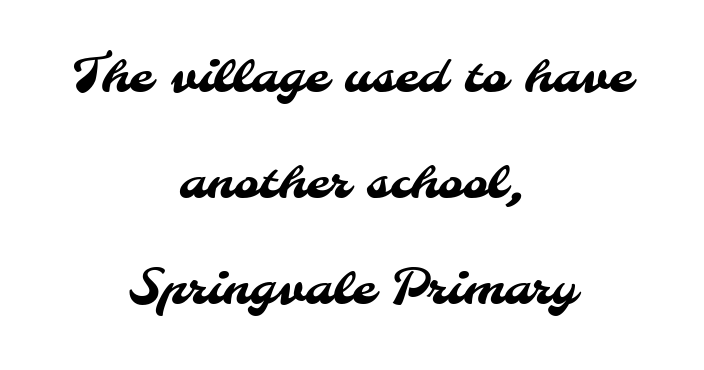
The image shows 48 px sans-serif type; set centered, loose line spacing (2.21x), normal letter spacing, not underlined; medium stroke contrast and a small x-height.
